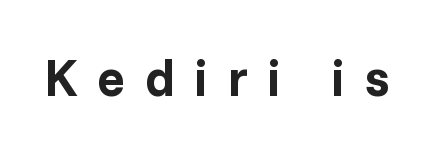
Q: Is the text bold? A: Yes.
Q: Is the text italic (slanted)? A: No, it is upright.
Q: Is the typeface a serif or a sans-serif typeface? A: Sans-serif.
Q: Is the text underlined? A: No.
Q: Is the spacing between letters normal or unusually wide? A: Unusually wide.
Q: Width (condensed, normal, or wide)? A: Normal.
Q: Stroke contrast? A: Low.
Q: x-height? A: Medium.
Q: Monospaced? A: No.
